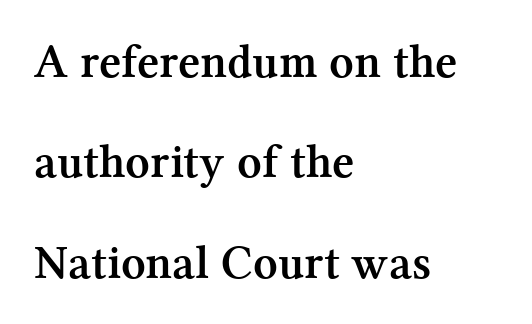
{"serif": "yes", "italic": "no", "bold": "yes", "weight": "semibold", "width": "normal", "stroke_contrast": "medium", "x_height": "medium", "monospaced": "no", "underline": "no", "align": "left", "line_spacing": "loose", "line_spacing_ratio": 2.09, "letter_spacing": "normal", "letter_spacing_em": 0.0, "glyph_px": 48}
